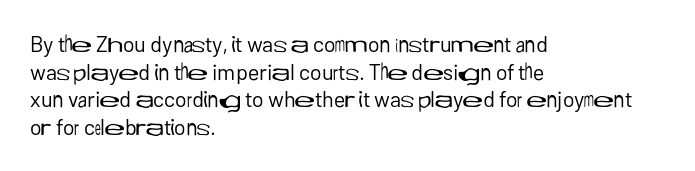
The typeface has the unassuming heft of standard copy or less. Vertical strokes here are truly vertical. A clean baseline with only descenders dipping below it. Default kerning and tracking; the words read as compact shapes.
